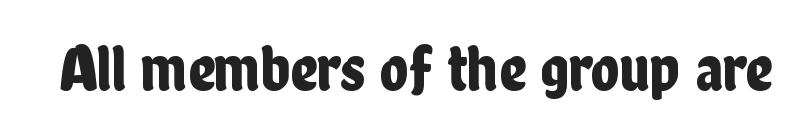
Q: Is the text italic (slanted)? A: No, it is upright.
Q: Is the typeface a serif or a sans-serif typeface? A: Sans-serif.
Q: Is the text underlined? A: No.
Q: Is the spacing between letters normal or unusually wide? A: Normal.
Q: Width (condensed, normal, or wide)? A: Condensed.
Q: Stroke contrast? A: Low.
Q: x-height? A: Medium.
Q: Monospaced? A: No.
